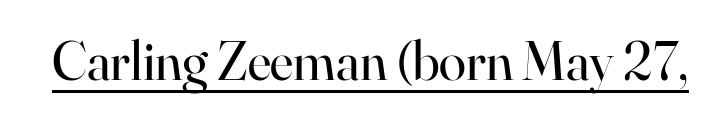
The image shows 55 px regular-weight serif type, upright; set normal letter spacing, underlined; high stroke contrast and a small x-height.
